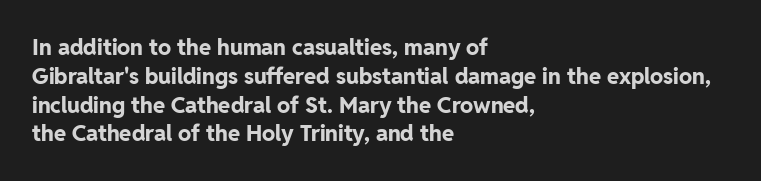
{"italic": "no", "bold": "yes", "underline": "no", "align": "left", "line_spacing": "normal", "line_spacing_ratio": 1.31, "letter_spacing": "normal", "letter_spacing_em": 0.0, "glyph_px": 22}
